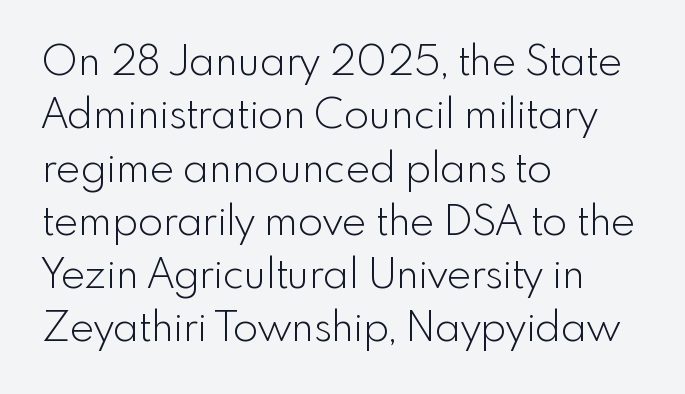
A light-to-regular cut is what we see here. These lines are set flush left with a ragged right edge. The string is rendered with underlining switched off. No extra tracking has been applied to these lines. To sum up the face: it is a sans, with no serifs. Baseline-to-baseline distance is the conventional proportion of letter height.
